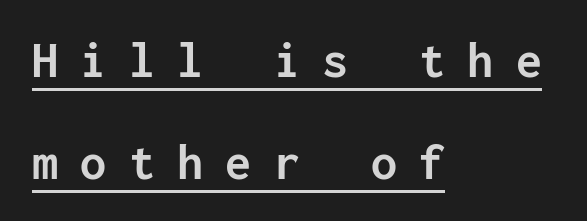
Q: Is the text bold? A: Yes.
Q: Is the text italic (slanted)? A: No, it is upright.
Q: Is the typeface a serif or a sans-serif typeface? A: Sans-serif.
Q: Is the text underlined? A: Yes.
Q: How is the paragraph aligned? A: Left-aligned.
Q: Is the spacing between letters normal or unusually wide? A: Unusually wide.
Q: Is the spacing between lines tight, normal or loose? A: Loose.
Q: Width (condensed, normal, or wide)? A: Normal.
Q: Stroke contrast? A: Low.
Q: x-height? A: Medium.
Q: Monospaced? A: Yes.
